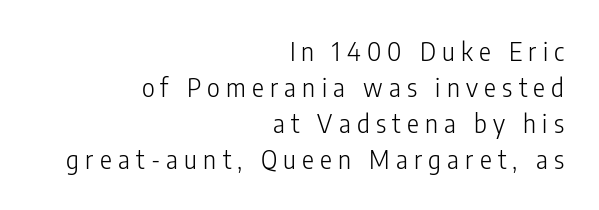
Normally led — the rows are evenly, conventionally spaced. This reads as an unemphasized weight, regular at the heaviest. Is the block centered? No — it sits flush against the right margin. Unmarked baselines from the first word to the last. The specimen reads as upright at a glance. Does extra space separate the letters? Yes, quite a lot of it.
